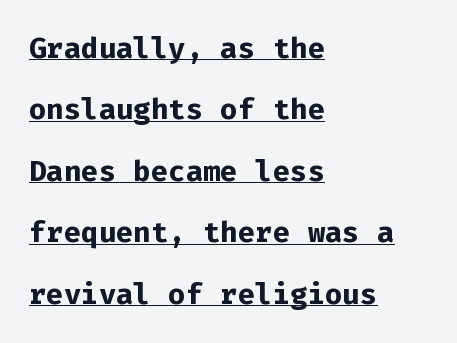
Q: Is the text bold? A: Yes.
Q: Is the text italic (slanted)? A: No, it is upright.
Q: Is the typeface a serif or a sans-serif typeface? A: Sans-serif.
Q: Is the text underlined? A: Yes.
Q: How is the paragraph aligned? A: Left-aligned.
Q: Is the spacing between letters normal or unusually wide? A: Normal.
Q: Is the spacing between lines tight, normal or loose? A: Loose.
Q: Width (condensed, normal, or wide)? A: Normal.
Q: Stroke contrast? A: Low.
Q: x-height? A: Medium.
Q: Monospaced? A: Yes.
